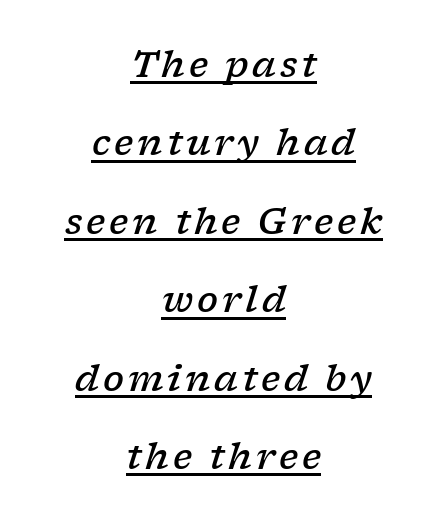
{"serif": "yes", "italic": "yes", "lean": "right", "slant_degrees": 17, "bold": "semi", "weight": "semibold", "width": "wide", "stroke_contrast": "low", "x_height": "medium", "monospaced": "no", "underline": "yes", "align": "center", "line_spacing": "loose", "line_spacing_ratio": 2.24, "glyph_px": 35}
